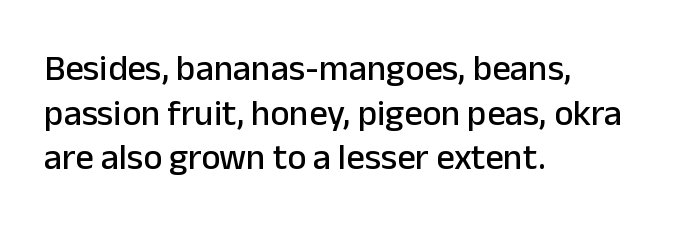
The rendering anchors every line to the left-hand side. You can tell it's not italic because the verticals are truly vertical. The zone under the glyphs is completely vacant. This sample uses plain, unmodified letter spacing.
